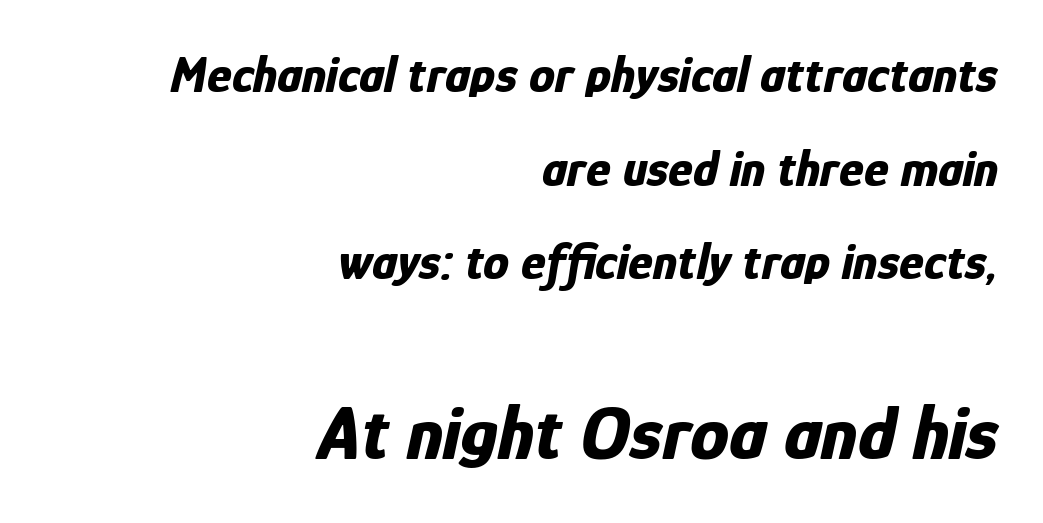
The image shows 78 px bold, condensed type, italic (leaning right); set right-aligned, line spacing 1.8x, normal letter spacing, not underlined; the second (bottom) block is 1.5x larger; low stroke contrast and a medium x-height.
